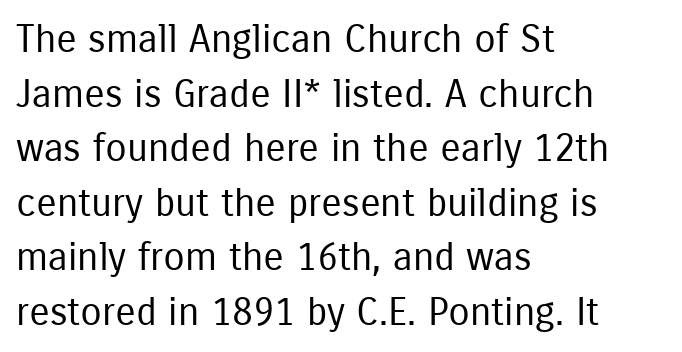
{"serif": "no", "italic": "no", "bold": "no", "weight": "regular", "width": "condensed", "stroke_contrast": "low", "x_height": "medium", "monospaced": "no", "underline": "no", "align": "left", "line_spacing": "normal", "line_spacing_ratio": 1.4, "letter_spacing": "normal", "letter_spacing_em": 0.0, "glyph_px": 39}
